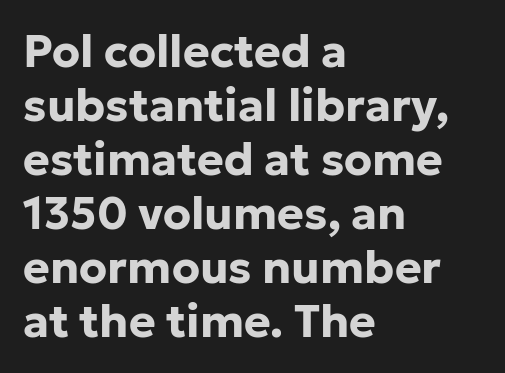
Q: Is the text bold? A: Yes.
Q: Is the text italic (slanted)? A: No, it is upright.
Q: Is the typeface a serif or a sans-serif typeface? A: Sans-serif.
Q: Is the text underlined? A: No.
Q: How is the paragraph aligned? A: Left-aligned.
Q: Is the spacing between letters normal or unusually wide? A: Normal.
Q: Width (condensed, normal, or wide)? A: Normal.
Q: Stroke contrast? A: Low.
Q: x-height? A: Medium.
Q: Monospaced? A: No.
